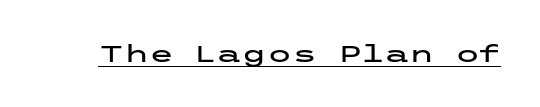
{"italic": "no", "underline": "yes", "letter_spacing": "normal", "letter_spacing_em": 0.0, "glyph_px": 23}
